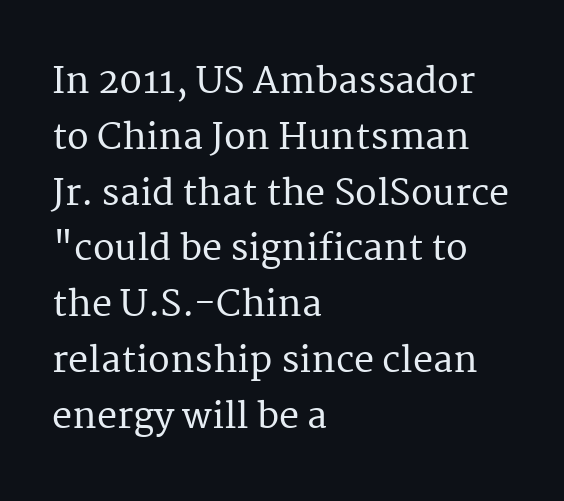
The image shows 36 px serif type, upright; set left-aligned, normal line spacing (1.55x), normal letter spacing, not underlined; medium stroke contrast and a medium x-height.
